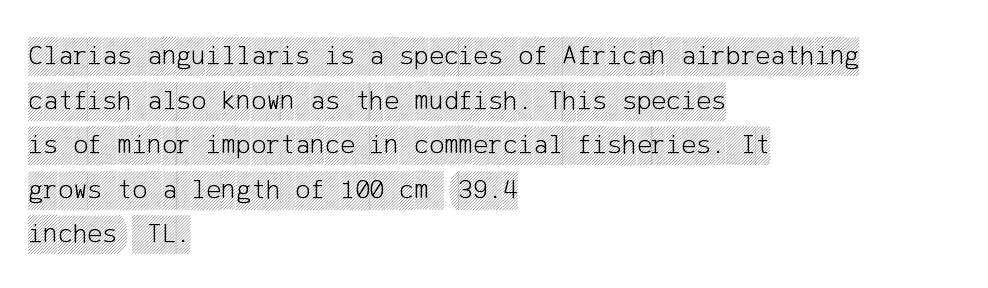
{"italic": "no", "width": "condensed", "x_height": "large", "underline": "no", "align": "left", "line_spacing": "normal", "line_spacing_ratio": 1.59, "letter_spacing": "normal", "letter_spacing_em": 0.0, "glyph_px": 28}
